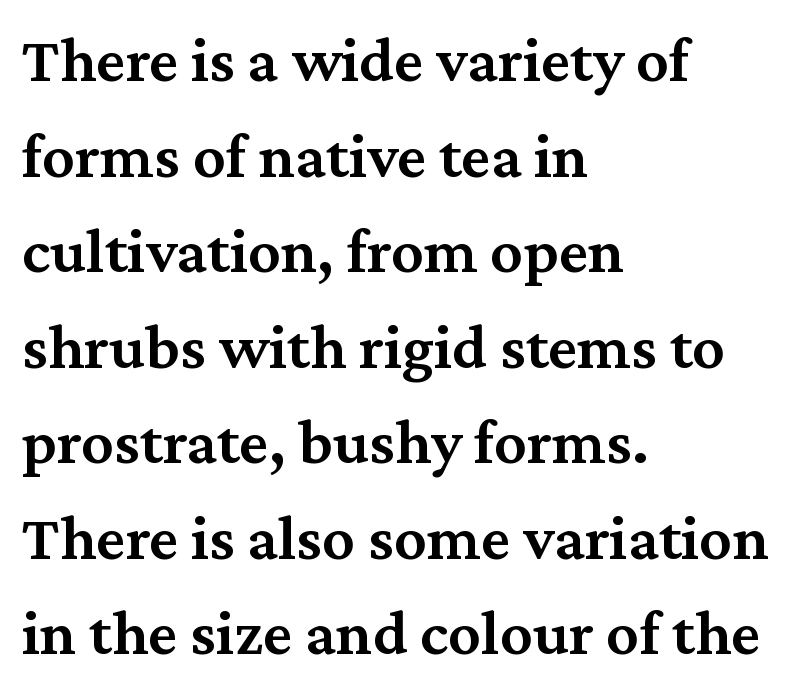
{"serif": "yes", "italic": "no", "bold": "semi", "weight": "semibold", "width": "normal", "stroke_contrast": "medium", "x_height": "medium", "monospaced": "no", "underline": "no", "align": "left", "line_spacing": "normal", "line_spacing_ratio": 1.47, "letter_spacing": "normal", "letter_spacing_em": 0.0, "glyph_px": 65}
